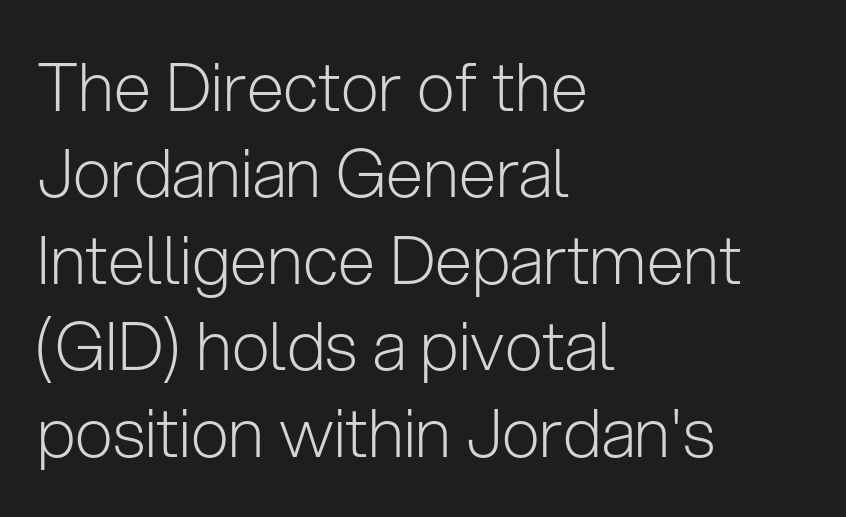
{"serif": "no", "italic": "no", "bold": "no", "weight": "light", "width": "normal", "stroke_contrast": "low", "x_height": "medium", "monospaced": "no", "underline": "no", "align": "left", "line_spacing": "normal", "line_spacing_ratio": 1.29, "letter_spacing": "normal", "letter_spacing_em": 0.0, "glyph_px": 67}
